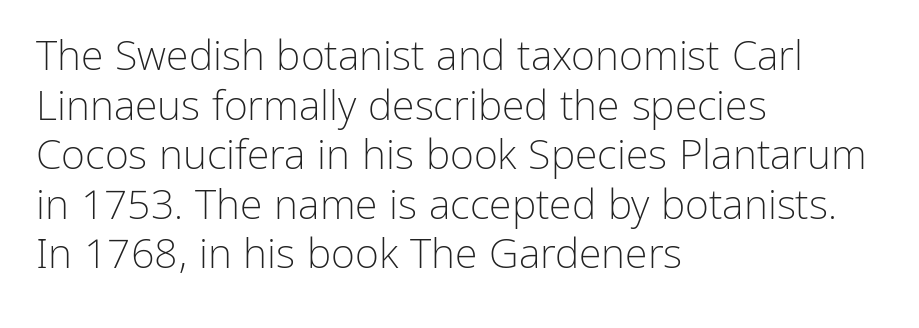
The image shows 41 px light sans-serif type, upright; set left-aligned, line spacing 1.21x, normal letter spacing, not underlined; low stroke contrast and a medium x-height.
